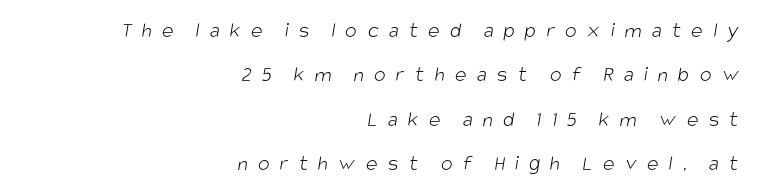
{"bold": "no", "underline": "no", "align": "right", "line_spacing": "loose", "line_spacing_ratio": 2.02, "letter_spacing": "wide", "letter_spacing_em": 0.46, "glyph_px": 22}
